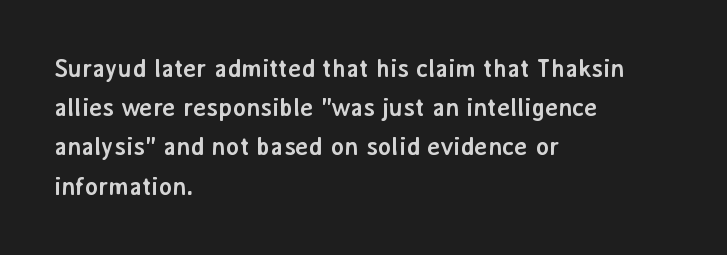
There is no visible air inserted between adjacent glyphs. This sample is left-justified, so line endings fall wherever the words run out. Normally led — the rows are evenly, conventionally spaced. The lettering holds an erect, upright posture throughout.
